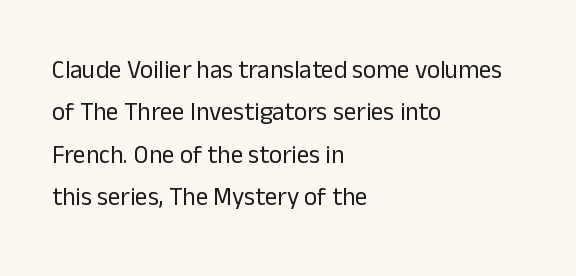
Lines of text with bare space underneath. The vertical gap from one line to the next is medium. Visually the block forms a straight wall on the left and a jagged coastline on the right. These lines were composed using upright roman letters. Characters follow at the spacing the type designer built in. This is not heavy type; no bold has been used.
